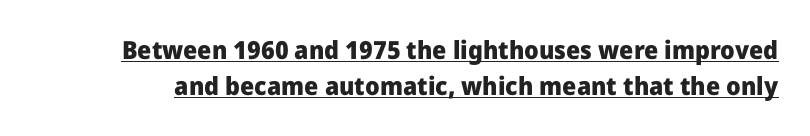
Q: Is the text bold? A: Yes.
Q: Is the text italic (slanted)? A: No, it is upright.
Q: Is the text underlined? A: Yes.
Q: Is the spacing between letters normal or unusually wide? A: Normal.
Q: Is the spacing between lines tight, normal or loose? A: Normal.
